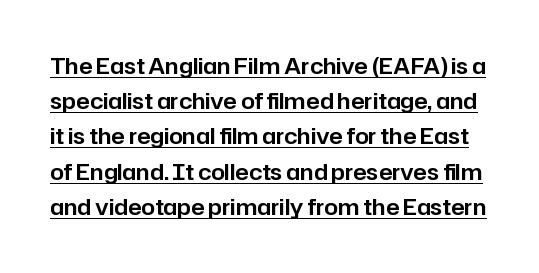
{"italic": "no", "underline": "yes", "line_spacing": "normal", "line_spacing_ratio": 1.6, "letter_spacing": "normal", "letter_spacing_em": 0.0, "glyph_px": 22}
